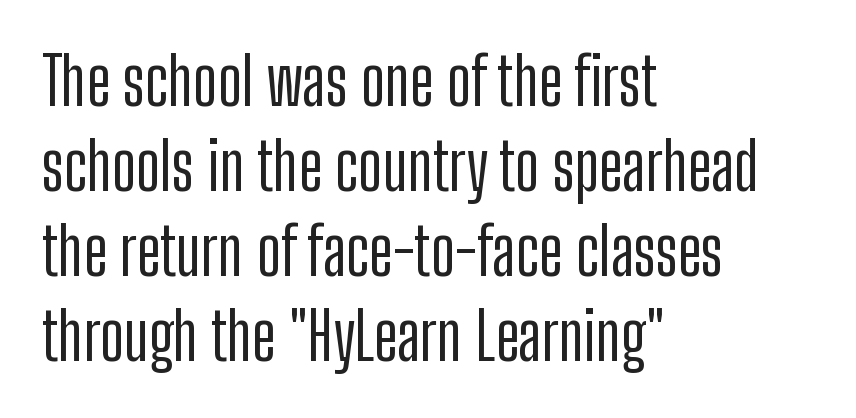
Quick note: interline space is typical. The typesetter chose a ragged-right arrangement here. Is this a sans? Yes — the strokes have no serifs. In terms of posture, this sample is upright. Tracking here is standard; glyphs follow each other at the usual distance.
